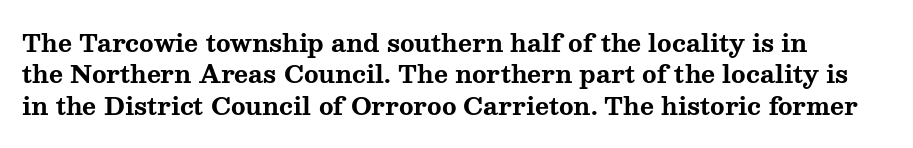
The image shows 24 px bold type, upright; set normal line spacing (1.31x), normal letter spacing, not underlined.
